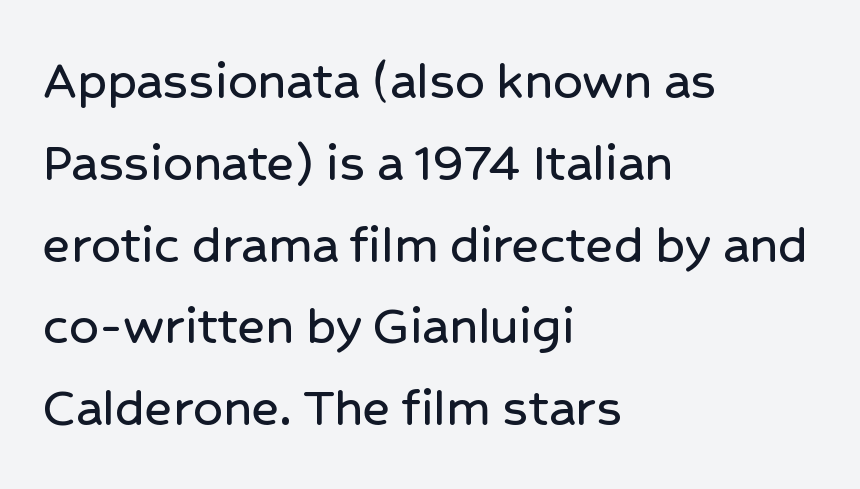
Line starts are locked; line ends wander. Any mark beneath the type? The region is blank. This sample keeps an unexceptional amount of space between lines. The gaps between neighbouring characters are ordinary and unremarkable. A typesetter would call this proportional, since set widths differ per character.
